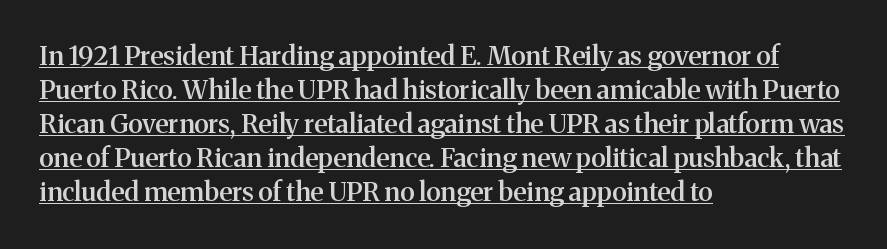
The axis of the letterforms is exactly vertical. Underlined type. The face used here is rendered with its standard letterfit. Reading down the column, the eye jumps a familiar distance to each next line. The lines in this sample share a left origin and differ only in where they stop.
